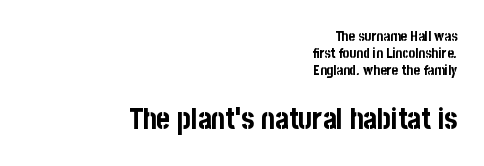
{"serif": "no", "italic": "no", "bold": "yes", "weight": "bold", "width": "condensed", "stroke_contrast": "low", "x_height": "large", "monospaced": "no", "underline": "no", "align": "right", "line_spacing_ratio": 1.2, "letter_spacing": "normal", "letter_spacing_em": 0.0, "larger_block": "second", "size_ratio": 2.07, "glyph_px": 29}
